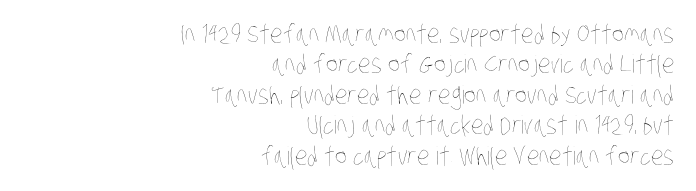
Q: Is the text bold? A: No.
Q: Is the text underlined? A: No.
Q: How is the paragraph aligned? A: Right-aligned.
Q: Is the spacing between letters normal or unusually wide? A: Normal.
